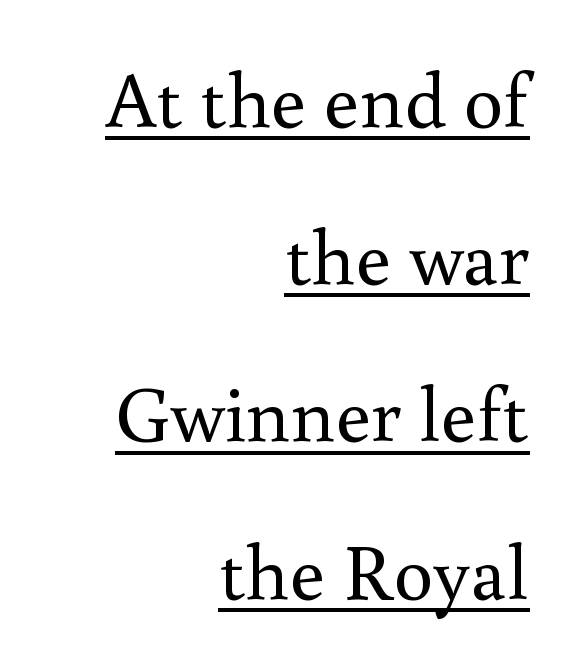
Q: Is the text bold? A: No.
Q: Is the text italic (slanted)? A: No, it is upright.
Q: Is the typeface a serif or a sans-serif typeface? A: Serif.
Q: Is the text underlined? A: Yes.
Q: How is the paragraph aligned? A: Right-aligned.
Q: Is the spacing between letters normal or unusually wide? A: Normal.
Q: Is the spacing between lines tight, normal or loose? A: Loose.
Q: Width (condensed, normal, or wide)? A: Normal.
Q: x-height? A: Small.
Q: Monospaced? A: No.
